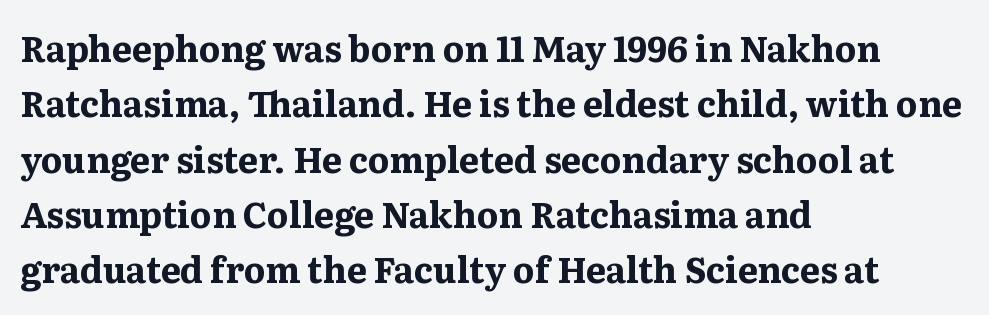
Leftover space on each line is placed entirely after the last word. The type is set solid horizontally, with unmodified tracking. The glyphs are unaccompanied by any horizontal stroke below them. Do the characters align in a grid? No, the font is proportional. In terms of letterform style, serifs are clearly present. Italic? Not at all — the glyphs are vertical.
